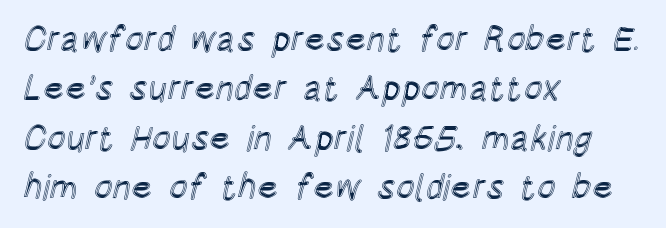
These lines stack with their left ends in a neat column. Glance below the letters and you will spot only blank space. Look at the tracking — it's just the regular setting, nothing added. Regular leading. Here the designer chose a conventional face with non-uniform glyph widths.
